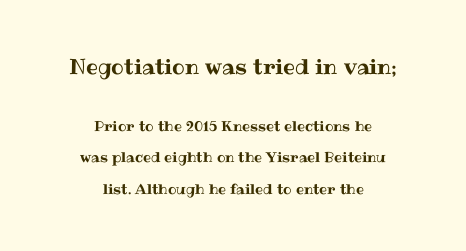
{"italic": "no", "underline": "no", "align": "center", "line_spacing": "loose", "line_spacing_ratio": 2.24, "letter_spacing": "normal", "letter_spacing_em": 0.0, "larger_block": "first", "size_ratio": 1.5, "glyph_px": 21}
